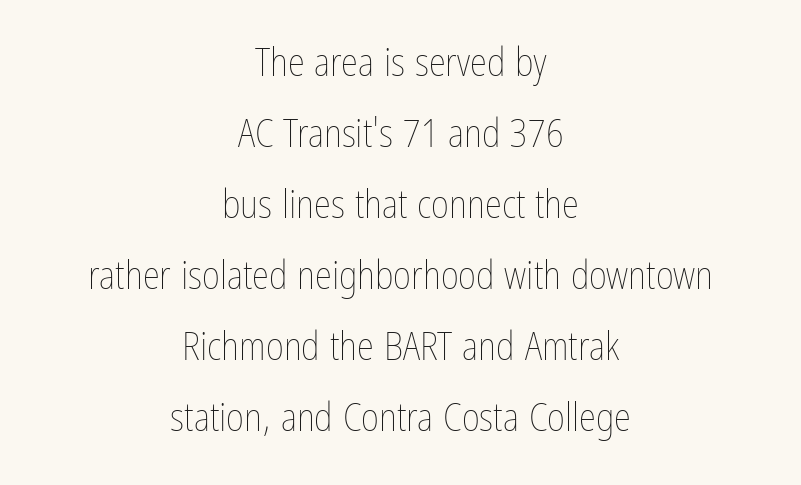
Q: Is the text bold? A: No.
Q: Is the text italic (slanted)? A: No, it is upright.
Q: Is the text underlined? A: No.
Q: How is the paragraph aligned? A: Centered.
Q: Is the spacing between letters normal or unusually wide? A: Normal.
Q: Width (condensed, normal, or wide)? A: Condensed.
Q: Stroke contrast? A: Low.
Q: x-height? A: Medium.
Q: Monospaced? A: No.
